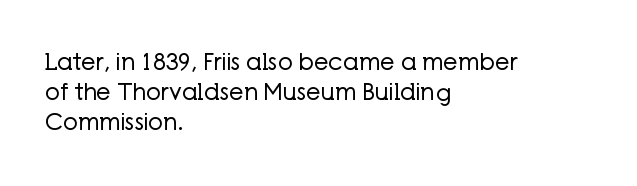
{"italic": "no", "bold": "no", "underline": "no", "align": "left", "line_spacing": "normal", "line_spacing_ratio": 1.3, "letter_spacing": "normal", "letter_spacing_em": 0.0, "glyph_px": 23}
